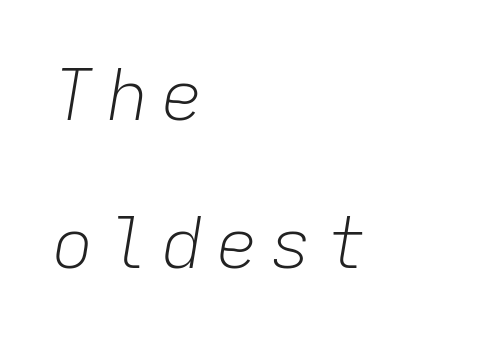
The image shows 70 px light type, italic (leaning right), monospaced; set left-aligned, loose line spacing (2.11x), not underlined; low stroke contrast and a medium x-height.
